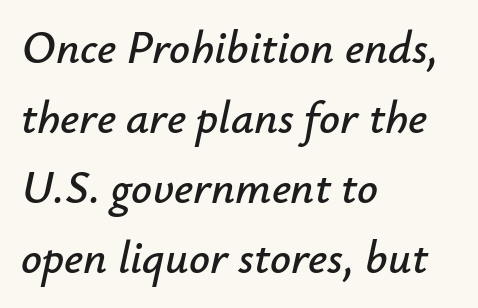
The image shows 46 px text type, italic (leaning right); set left-aligned, normal line spacing (1.52x), normal letter spacing, not underlined; low stroke contrast and a small x-height.
